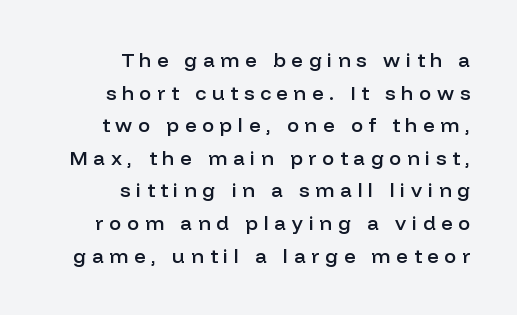
Line spacing here is normal. Look at the stroke-to-counter ratio: somewhat heavy, a semibold. A student would call this right alignment; a typographer would say flush right, rag left. The line texture is sparse and dotted thanks to wide tracking. Tall strokes in this sample are plumb rather than angled.
